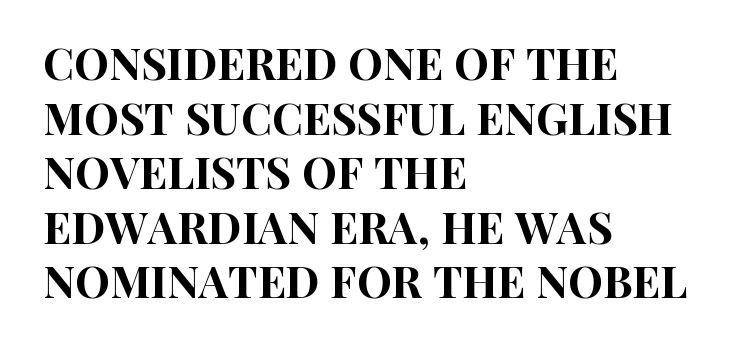
{"serif": "no", "italic": "no", "width": "condensed", "stroke_contrast": "high", "x_height": "large", "monospaced": "no", "underline": "no", "align": "left", "line_spacing_ratio": 1.24, "letter_spacing": "normal", "letter_spacing_em": 0.0, "glyph_px": 44}
